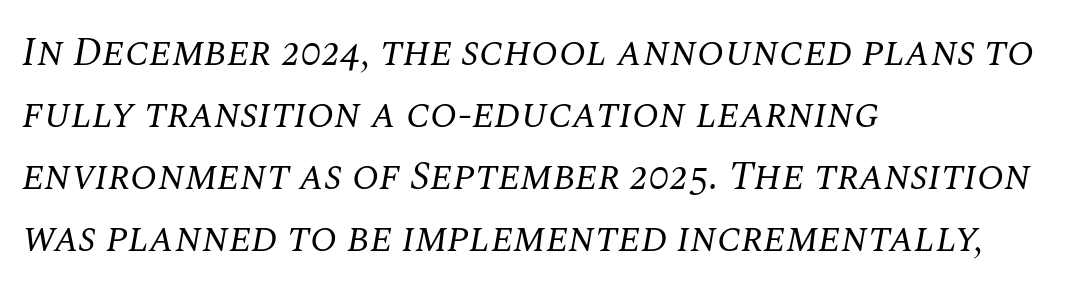
Examine the stroke ends and you'll spot serifs. Casual observation: everything's shoved over to the left. Anything drawn beneath the words? Only blank space. Standard letterfit; no display-style spreading of the glyphs. Vertical stems look standard width or narrower in stroke.
